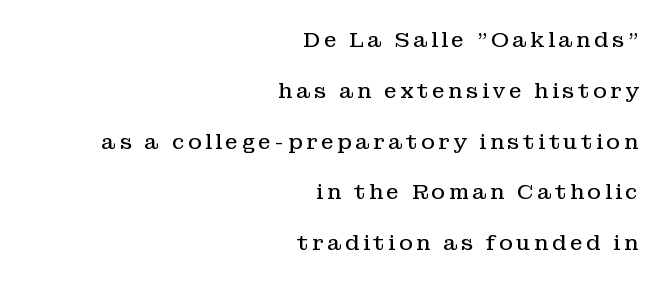
Q: Is the text bold? A: No.
Q: Is the text italic (slanted)? A: No, it is upright.
Q: Is the text underlined? A: No.
Q: How is the paragraph aligned? A: Right-aligned.
Q: Is the spacing between lines tight, normal or loose? A: Loose.
